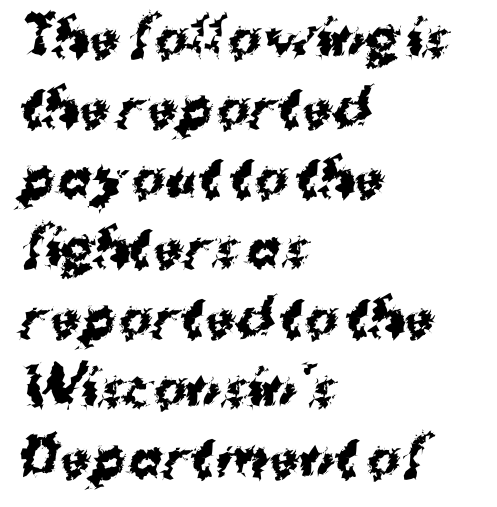
The image shows 50 px bold sans-serif type; set left-aligned, normal line spacing (1.4x), normal letter spacing, not underlined; medium stroke contrast and a medium x-height.
